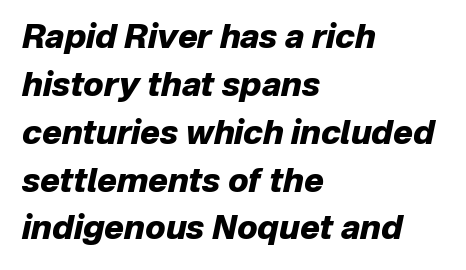
The image shows 33 px heavy type, italic (leaning right); set left-aligned, normal line spacing (1.45x), normal letter spacing, not underlined; low stroke contrast and a medium x-height.
